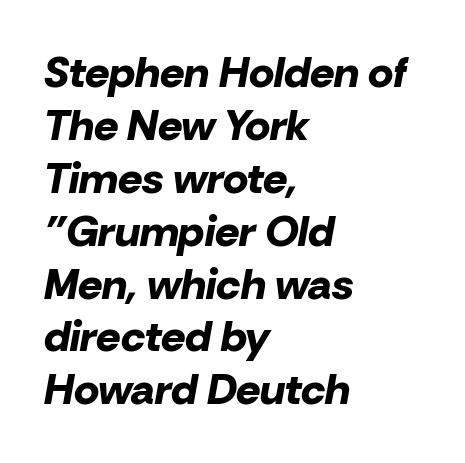
Q: Is the text bold? A: Yes.
Q: Is the text italic (slanted)? A: Yes, it leans right by about 10 degrees.
Q: Is the text underlined? A: No.
Q: How is the paragraph aligned? A: Left-aligned.
Q: Is the spacing between letters normal or unusually wide? A: Normal.
Q: Width (condensed, normal, or wide)? A: Normal.
Q: Stroke contrast? A: Low.
Q: x-height? A: Medium.
Q: Monospaced? A: No.
